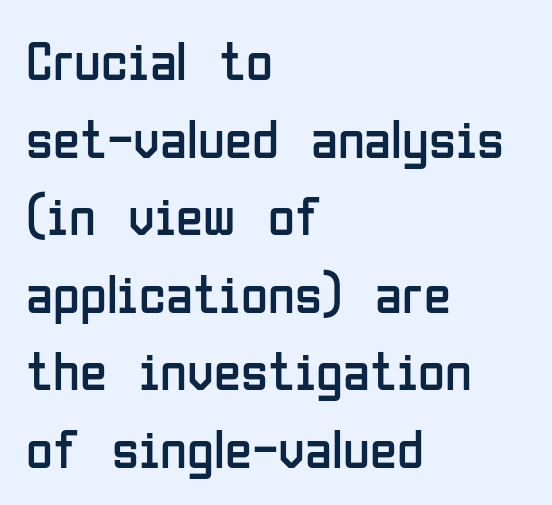
{"serif": "no", "italic": "no", "bold": "no", "weight": "regular", "width": "condensed", "stroke_contrast": "low", "x_height": "medium", "monospaced": "no", "underline": "no", "align": "left", "line_spacing": "normal", "line_spacing_ratio": 1.41, "letter_spacing": "normal", "letter_spacing_em": 0.0, "glyph_px": 55}
